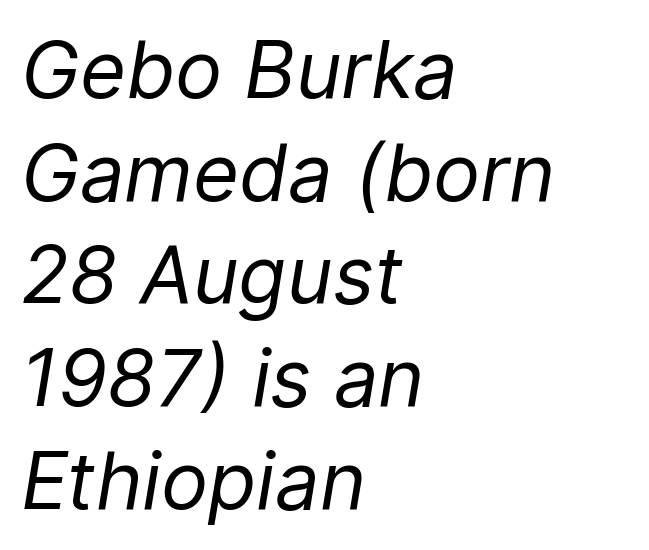
Q: Is the text bold? A: No.
Q: Is the text italic (slanted)? A: Yes, it leans right by about 9 degrees.
Q: Is the text underlined? A: No.
Q: How is the paragraph aligned? A: Left-aligned.
Q: Is the spacing between letters normal or unusually wide? A: Normal.
Q: Is the spacing between lines tight, normal or loose? A: Normal.
Q: Width (condensed, normal, or wide)? A: Normal.
Q: Stroke contrast? A: Low.
Q: x-height? A: Medium.
Q: Monospaced? A: No.
